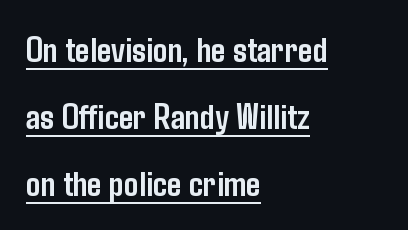
{"serif": "no", "italic": "no", "bold": "yes", "weight": "semibold", "width": "condensed", "stroke_contrast": "low", "x_height": "medium", "monospaced": "no", "underline": "yes", "align": "left", "line_spacing_ratio": 1.86, "letter_spacing": "normal", "letter_spacing_em": 0.0, "glyph_px": 36}
